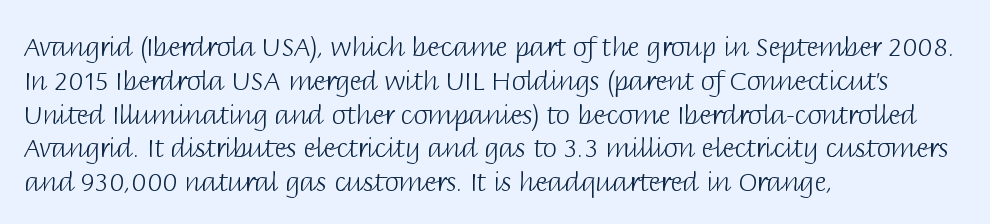
{"italic": "no", "bold": "no", "underline": "no", "align": "left", "line_spacing": "normal", "line_spacing_ratio": 1.3, "letter_spacing": "normal", "letter_spacing_em": 0.0, "glyph_px": 26}
